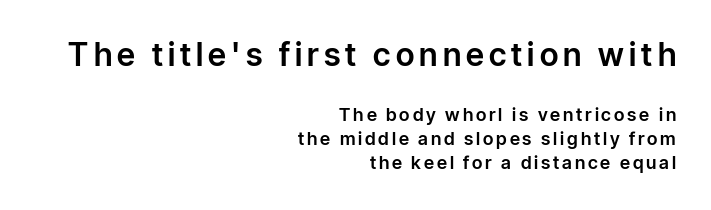
The image shows 32 px sans-serif type, upright; set right-aligned, normal line spacing (1.33x), not underlined; the first (top) block is 1.78x larger; low stroke contrast and a medium x-height.
